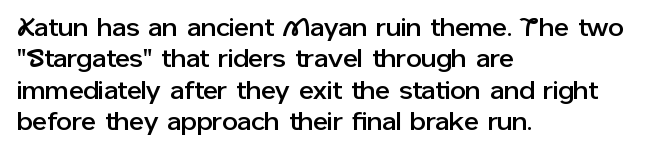
{"italic": "no", "underline": "no", "align": "left", "line_spacing": "normal", "line_spacing_ratio": 1.26, "letter_spacing": "normal", "letter_spacing_em": 0.0, "glyph_px": 25}
